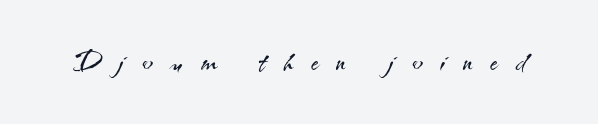
{"serif": "no", "bold": "no", "weight": "light", "width": "normal", "stroke_contrast": "medium", "x_height": "small", "monospaced": "no", "underline": "no", "letter_spacing": "wide", "letter_spacing_em": 0.47, "glyph_px": 39}
